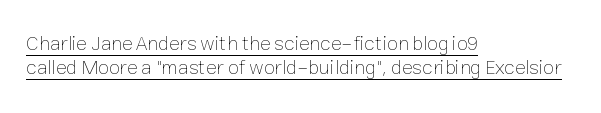
One-word summary of the alignment: left. Posture: upright roman. Letter spacing: default. The rendering uses the underline text-decoration.
